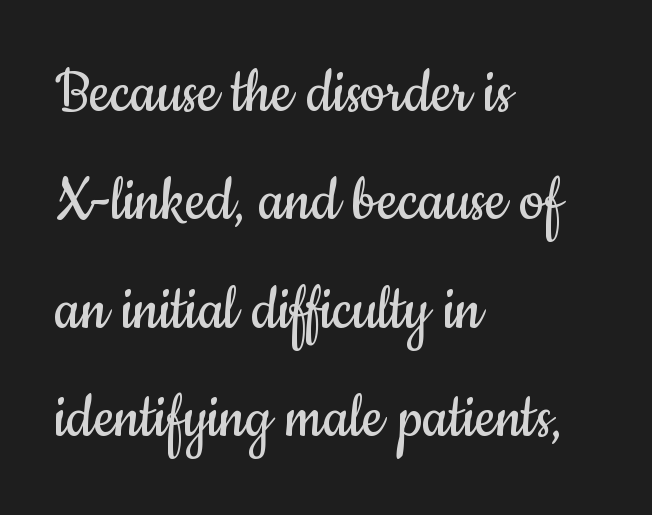
The image shows 70 px regular-weight, condensed sans-serif type; set left-aligned, normal line spacing (1.55x), normal letter spacing, not underlined; low stroke contrast and a small x-height.
